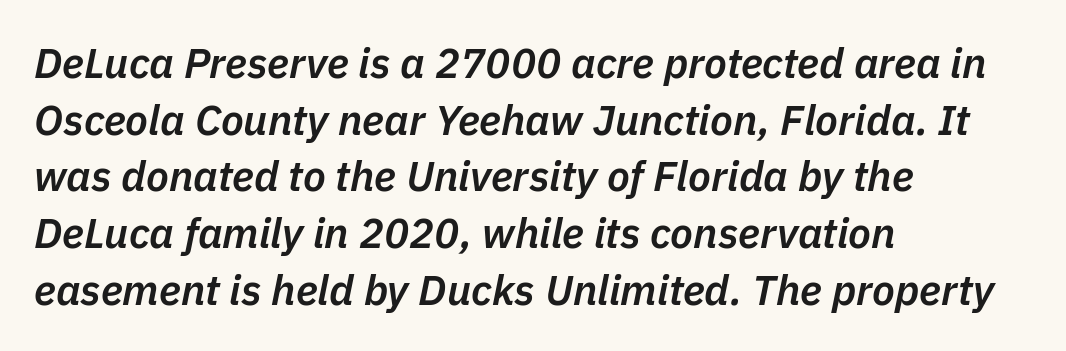
Q: Is the text bold? A: Semi-bold.
Q: Is the text italic (slanted)? A: Yes, it leans right by about 11 degrees.
Q: Is the text underlined? A: No.
Q: How is the paragraph aligned? A: Left-aligned.
Q: Is the spacing between letters normal or unusually wide? A: Normal.
Q: Is the spacing between lines tight, normal or loose? A: Normal.
Q: Width (condensed, normal, or wide)? A: Normal.
Q: Stroke contrast? A: Low.
Q: x-height? A: Medium.
Q: Monospaced? A: No.
